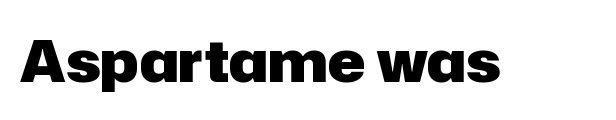
Q: Is the text bold? A: Yes.
Q: Is the text italic (slanted)? A: No, it is upright.
Q: Is the typeface a serif or a sans-serif typeface? A: Sans-serif.
Q: Is the text underlined? A: No.
Q: Is the spacing between letters normal or unusually wide? A: Normal.
Q: Width (condensed, normal, or wide)? A: Normal.
Q: Stroke contrast? A: Low.
Q: x-height? A: Medium.
Q: Monospaced? A: No.
